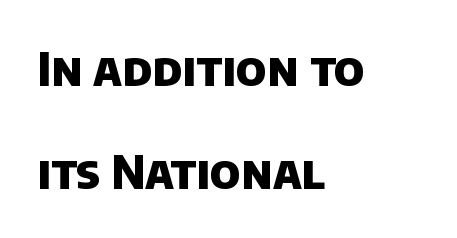
{"serif": "no", "bold": "yes", "weight": "heavy", "width": "normal", "stroke_contrast": "low", "x_height": "large", "monospaced": "no", "underline": "no", "align": "left", "line_spacing": "loose", "line_spacing_ratio": 2.2, "letter_spacing": "normal", "letter_spacing_em": 0.0, "glyph_px": 47}
